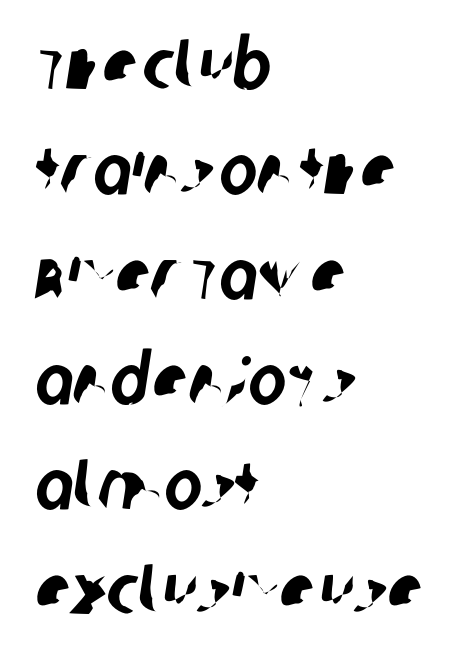
{"serif": "no", "width": "condensed", "stroke_contrast": "low", "x_height": "large", "monospaced": "no", "underline": "no", "align": "left", "line_spacing": "normal", "line_spacing_ratio": 1.48, "letter_spacing": "normal", "letter_spacing_em": 0.0, "glyph_px": 71}
